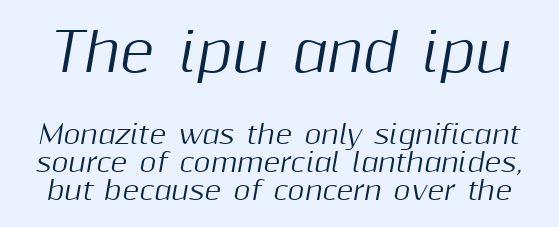
Q: Is the text italic (slanted)? A: Yes, it leans right by about 10 degrees.
Q: Is the text underlined? A: No.
Q: Is the spacing between letters normal or unusually wide? A: Normal.
Q: Is the spacing between lines tight, normal or loose? A: Tight.
Q: Which block of text is set in a larger size, the first (top) or the second (bottom)? A: The first (top) one.
Q: Width (condensed, normal, or wide)? A: Normal.
Q: Stroke contrast? A: Medium.
Q: x-height? A: Medium.
Q: Monospaced? A: No.
